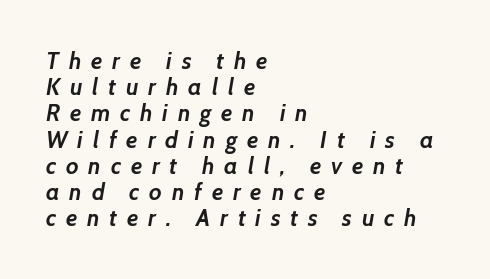
The image shows 23 px bold type; set left-aligned, tight line spacing (1.14x), unusually wide letter spacing (+0.43 em), not underlined.
